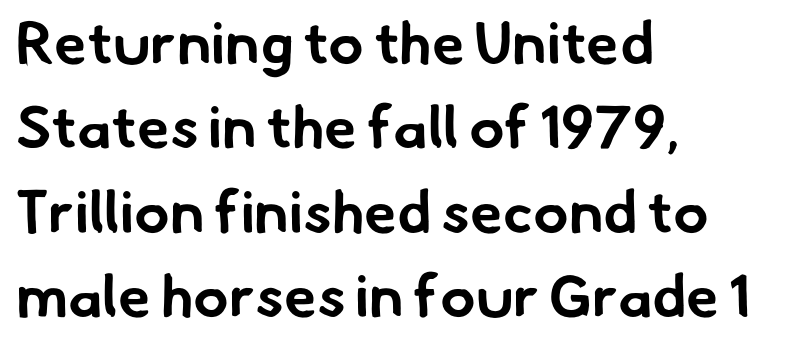
The image shows 59 px bold sans-serif type; set left-aligned, normal line spacing (1.43x), normal letter spacing, not underlined; low stroke contrast and a small x-height.
